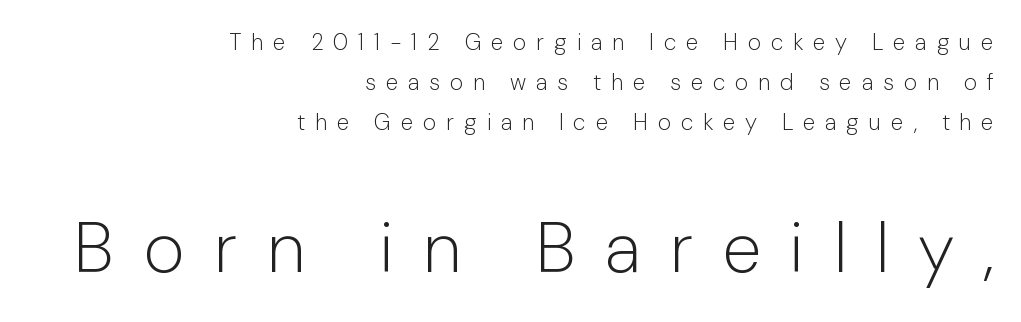
{"serif": "no", "italic": "no", "bold": "no", "weight": "light", "width": "normal", "stroke_contrast": "low", "x_height": "medium", "monospaced": "no", "underline": "no", "align": "right", "line_spacing_ratio": 1.73, "letter_spacing": "wide", "letter_spacing_em": 0.42, "larger_block": "second", "size_ratio": 3.04, "glyph_px": 70}
